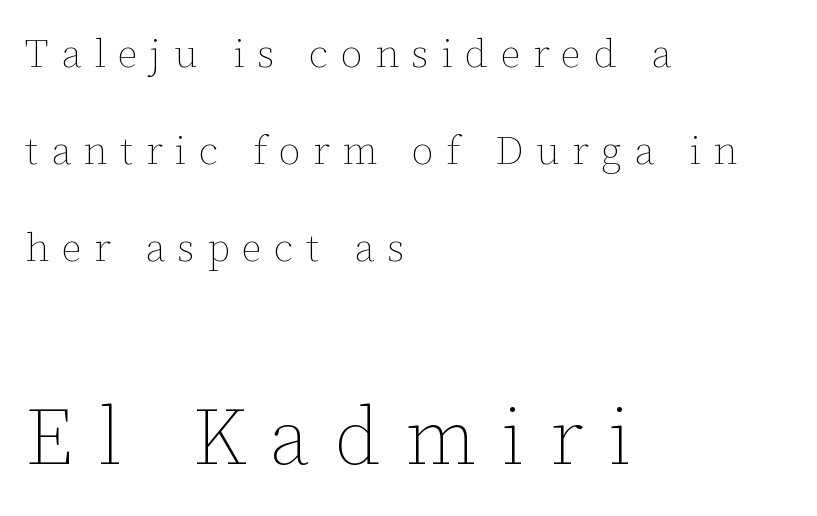
The rendering anchors every line to the left-hand side. The area under the type is left untouched. These glyphs show unthickened strokes, regular width or finer. Proportional: the letters do not fall into vertical columns. The passage shown has open, widely tracked lettering throughout.
